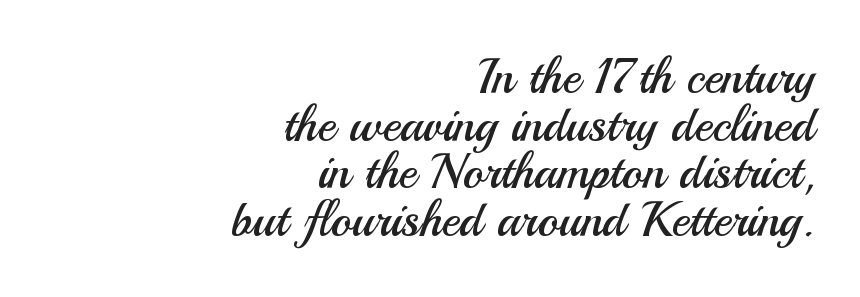
Q: Is the text bold? A: No.
Q: Is the text italic (slanted)? A: Yes.
Q: Is the typeface a serif or a sans-serif typeface? A: Sans-serif.
Q: Is the text underlined? A: No.
Q: How is the paragraph aligned? A: Right-aligned.
Q: Is the spacing between letters normal or unusually wide? A: Normal.
Q: Is the spacing between lines tight, normal or loose? A: Tight.
Q: Width (condensed, normal, or wide)? A: Normal.
Q: Stroke contrast? A: Medium.
Q: x-height? A: Small.
Q: Monospaced? A: No.
